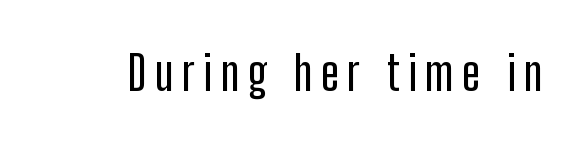
You can tell it's not italic because the verticals are truly vertical. Unmarked baselines from the first word to the last. Do the characters align in a grid? No, the font is proportional. A sans-serif font was chosen for this passage.
